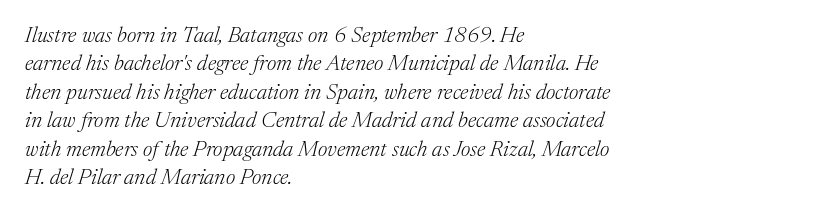
Q: Is the text bold? A: No.
Q: Is the text italic (slanted)? A: Yes, it leans right by about 17 degrees.
Q: Is the text underlined? A: No.
Q: How is the paragraph aligned? A: Left-aligned.
Q: Is the spacing between letters normal or unusually wide? A: Normal.
Q: Is the spacing between lines tight, normal or loose? A: Normal.
